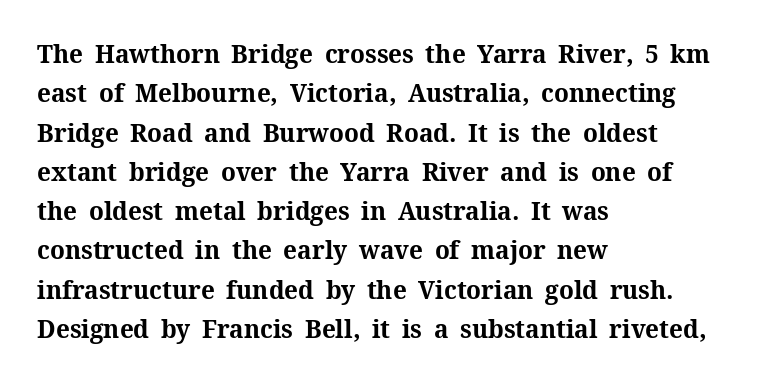
Typeset ragged right — the left edge is the straight one. The passage shown is not underscored anywhere. The lettering stays uniformly vertical, giving the passage a roman look. Short note: letters normally spaced.
